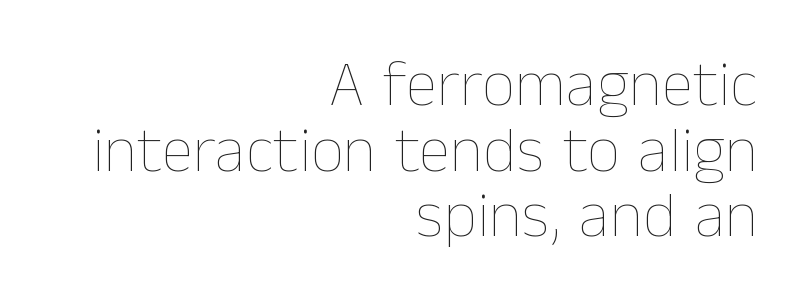
Q: Is the text bold? A: No.
Q: Is the text italic (slanted)? A: No, it is upright.
Q: Is the text underlined? A: No.
Q: How is the paragraph aligned? A: Right-aligned.
Q: Is the spacing between letters normal or unusually wide? A: Normal.
Q: Is the spacing between lines tight, normal or loose? A: Tight.
Q: Width (condensed, normal, or wide)? A: Normal.
Q: Stroke contrast? A: Low.
Q: x-height? A: Medium.
Q: Monospaced? A: No.
